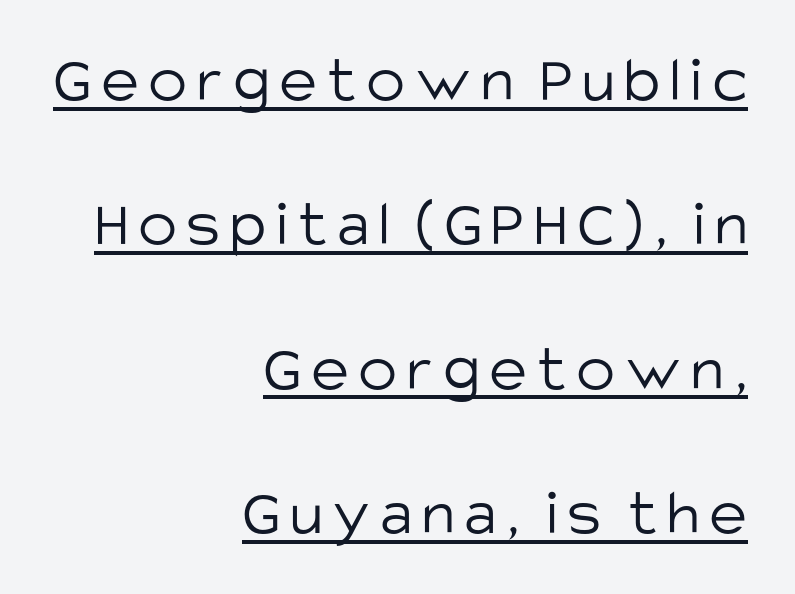
The image shows 65 px light sans-serif type, upright; set right-aligned, loose line spacing (2.22x), underlined; low stroke contrast and a large x-height.
